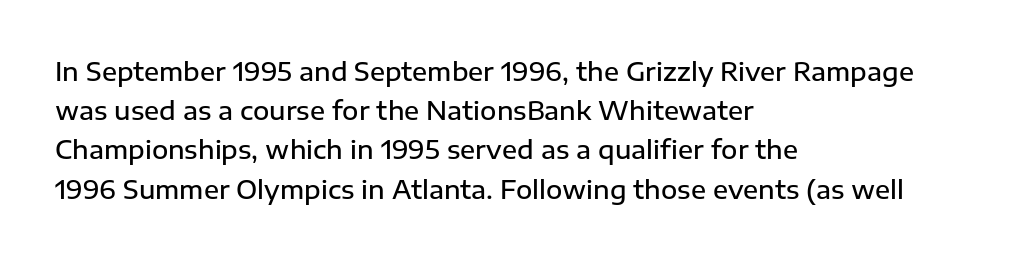
{"italic": "no", "bold": "semi", "underline": "no", "align": "left", "line_spacing": "normal", "line_spacing_ratio": 1.57, "letter_spacing": "normal", "letter_spacing_em": 0.0, "glyph_px": 25}
